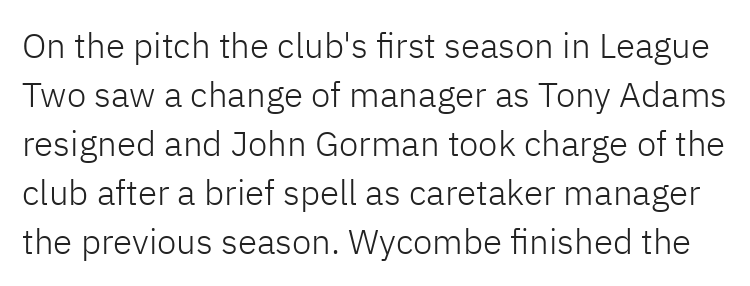
{"serif": "no", "italic": "no", "bold": "no", "weight": "light", "width": "normal", "stroke_contrast": "low", "x_height": "medium", "monospaced": "no", "underline": "no", "line_spacing": "normal", "line_spacing_ratio": 1.4, "letter_spacing": "normal", "letter_spacing_em": 0.0, "glyph_px": 35}
